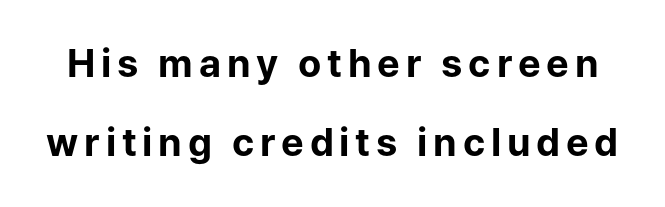
Italic: no, the glyphs are upright roman. Regarding serifs, this sample does without them. Letters rest on an invisible, unmarked baseline. The face used here is proportionally spaced, like ordinary book or web type. These lines carry a lot of weight — the face is fully bold.
